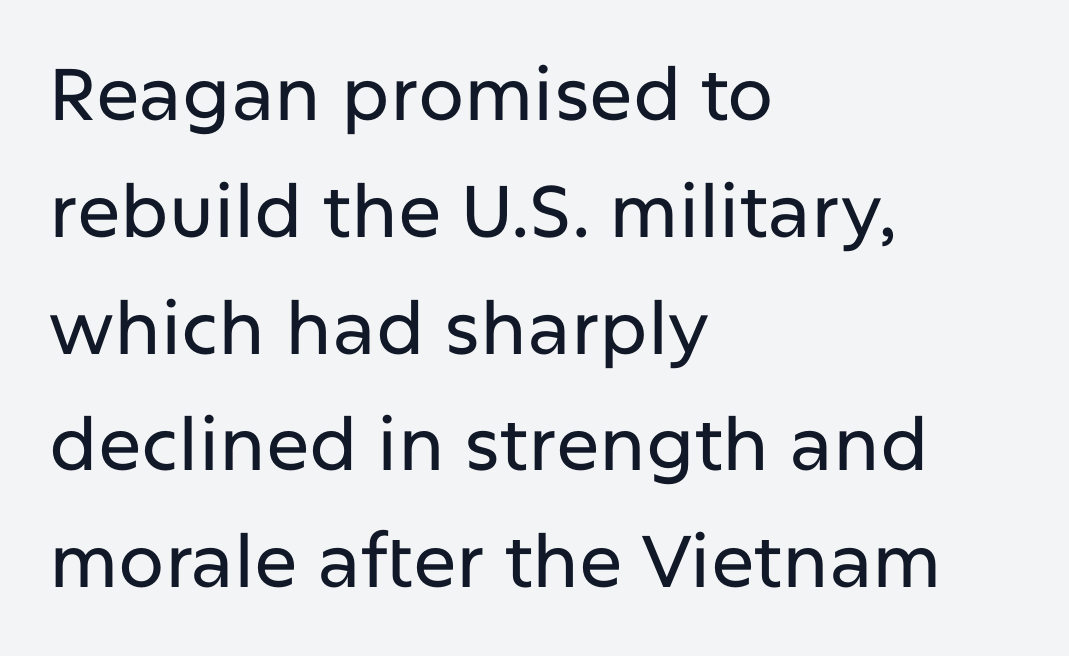
{"serif": "no", "italic": "no", "width": "normal", "stroke_contrast": "low", "x_height": "medium", "monospaced": "no", "underline": "no", "align": "left", "line_spacing": "normal", "line_spacing_ratio": 1.6, "letter_spacing": "normal", "letter_spacing_em": 0.0, "glyph_px": 73}
